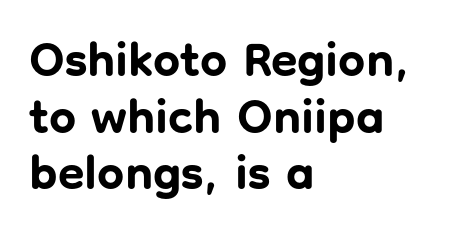
{"serif": "no", "italic": "no", "bold": "yes", "weight": "bold", "width": "normal", "stroke_contrast": "low", "x_height": "medium", "monospaced": "no", "underline": "no", "align": "left", "line_spacing_ratio": 1.18, "letter_spacing": "normal", "letter_spacing_em": 0.0, "glyph_px": 48}
